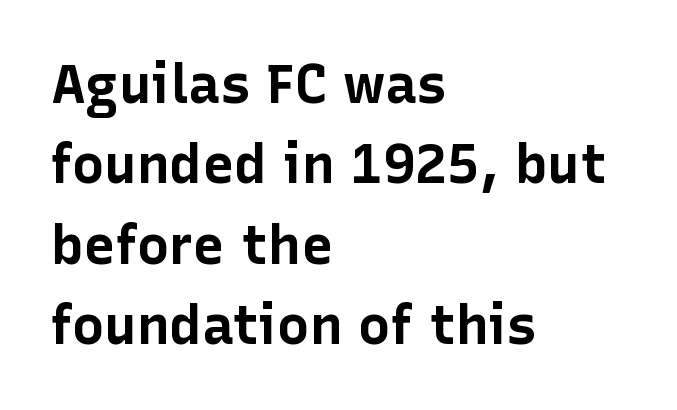
{"serif": "no", "italic": "no", "bold": "yes", "weight": "bold", "width": "normal", "stroke_contrast": "low", "x_height": "medium", "monospaced": "no", "underline": "no", "align": "left", "line_spacing": "normal", "line_spacing_ratio": 1.49, "letter_spacing": "normal", "letter_spacing_em": 0.0, "glyph_px": 54}
